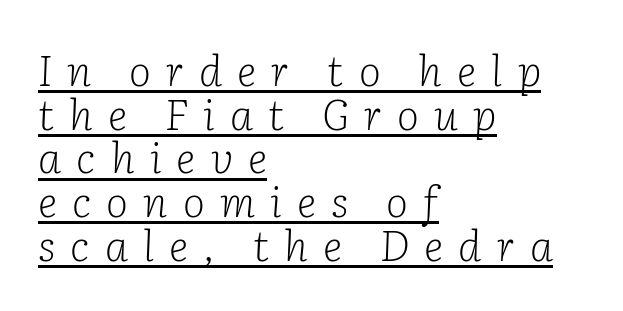
{"serif": "yes", "italic": "yes", "lean": "right", "slant_degrees": 2, "bold": "no", "weight": "light", "width": "normal", "stroke_contrast": "low", "x_height": "medium", "monospaced": "no", "underline": "yes", "align": "left", "line_spacing": "tight", "line_spacing_ratio": 1.04, "letter_spacing": "wide", "letter_spacing_em": 0.36, "glyph_px": 42}
